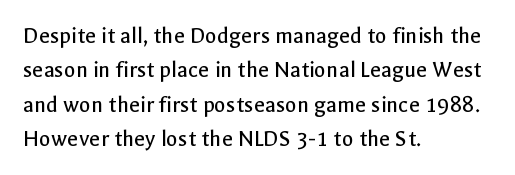
Q: Is the text bold? A: No.
Q: Is the text italic (slanted)? A: No, it is upright.
Q: Is the text underlined? A: No.
Q: How is the paragraph aligned? A: Left-aligned.
Q: Is the spacing between letters normal or unusually wide? A: Normal.
Q: Is the spacing between lines tight, normal or loose? A: Normal.
